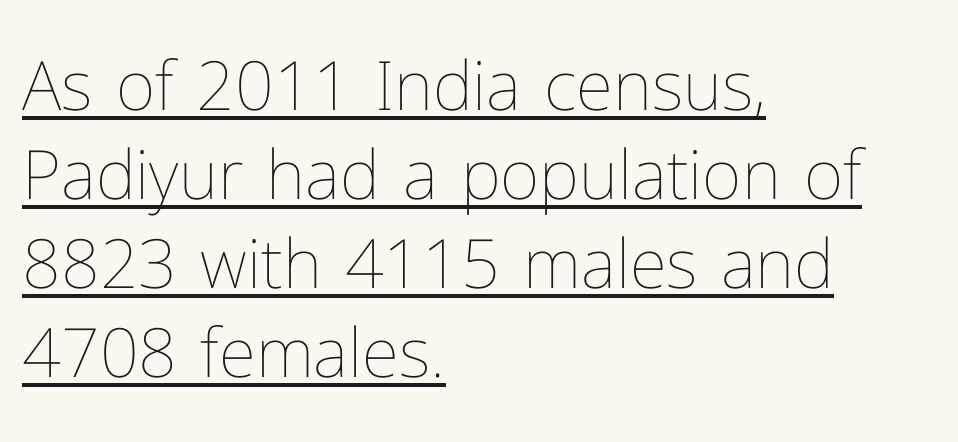
Q: Is the text bold? A: No.
Q: Is the text italic (slanted)? A: No, it is upright.
Q: Is the text underlined? A: Yes.
Q: How is the paragraph aligned? A: Left-aligned.
Q: Is the spacing between letters normal or unusually wide? A: Normal.
Q: Is the spacing between lines tight, normal or loose? A: Normal.
Q: Width (condensed, normal, or wide)? A: Normal.
Q: Stroke contrast? A: Low.
Q: x-height? A: Medium.
Q: Monospaced? A: No.
